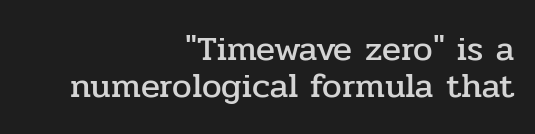
Q: Is the text italic (slanted)? A: No, it is upright.
Q: Is the typeface a serif or a sans-serif typeface? A: Serif.
Q: Is the text underlined? A: No.
Q: How is the paragraph aligned? A: Right-aligned.
Q: Is the spacing between letters normal or unusually wide? A: Normal.
Q: Is the spacing between lines tight, normal or loose? A: Tight.
Q: Width (condensed, normal, or wide)? A: Normal.
Q: Stroke contrast? A: Low.
Q: x-height? A: Medium.
Q: Monospaced? A: No.
